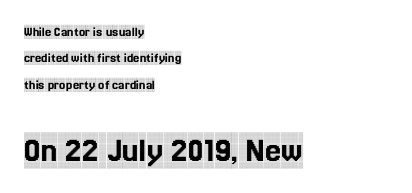
This layout puts the modest block above and the oversized block below. The type family on display is of the serif kind. The letters advance in unequal steps, a hallmark of proportional type. No word sits above an underline.
